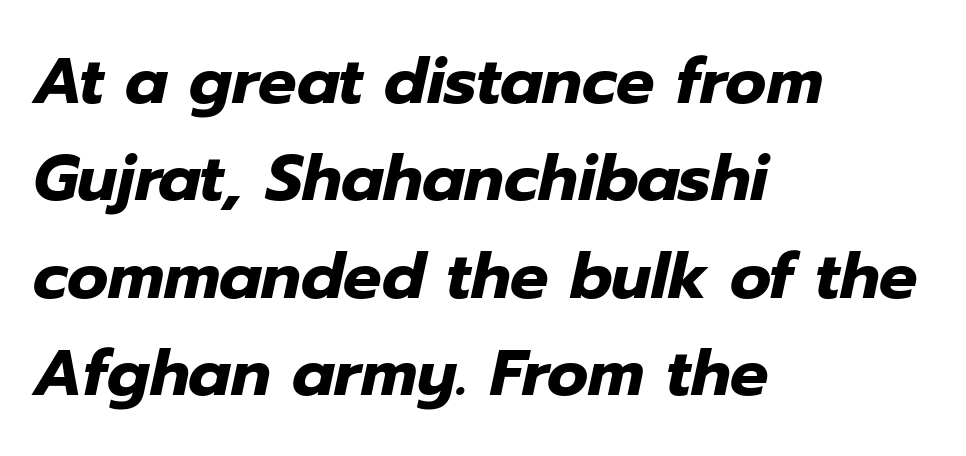
{"italic": "yes", "lean": "right", "slant_degrees": 12, "bold": "yes", "weight": "heavy", "width": "normal", "stroke_contrast": "low", "x_height": "medium", "monospaced": "no", "underline": "no", "align": "left", "line_spacing": "normal", "line_spacing_ratio": 1.52, "letter_spacing": "normal", "letter_spacing_em": 0.0, "glyph_px": 64}
